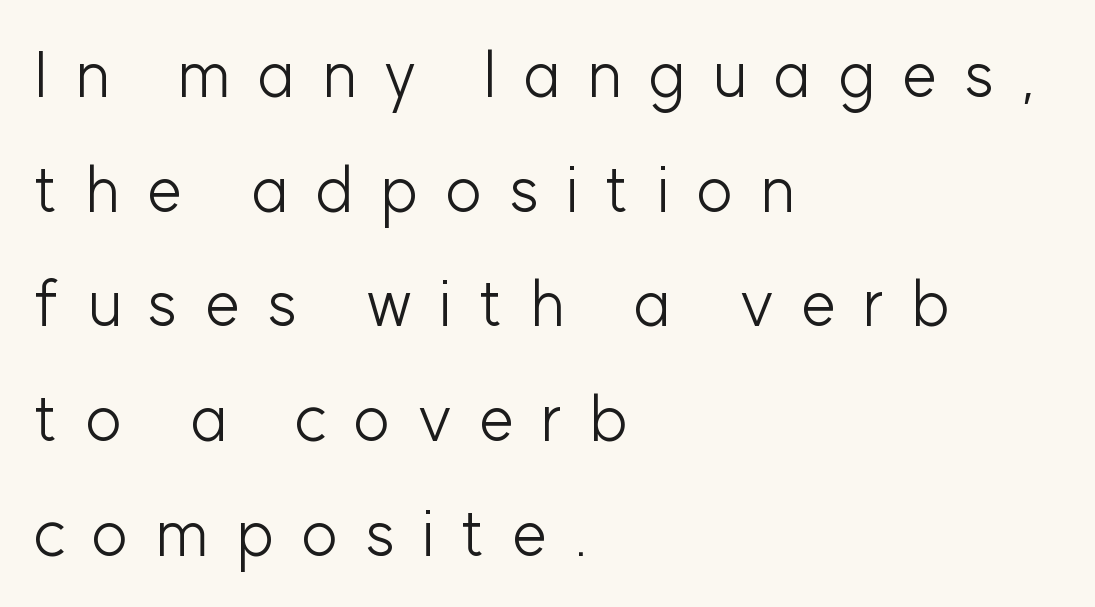
The image shows 63 px light sans-serif type, upright; set left-aligned, line spacing 1.82x, unusually wide letter spacing (+0.42 em), not underlined; low stroke contrast and a medium x-height.
